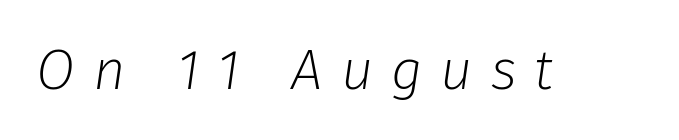
{"italic": "yes", "lean": "right", "slant_degrees": 8, "bold": "no", "weight": "light", "width": "normal", "stroke_contrast": "low", "x_height": "medium", "monospaced": "no", "underline": "no", "letter_spacing": "wide", "letter_spacing_em": 0.32, "glyph_px": 56}
